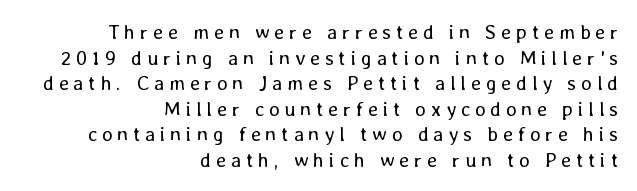
Q: Is the text bold? A: No.
Q: Is the text italic (slanted)? A: No, it is upright.
Q: Is the text underlined? A: No.
Q: How is the paragraph aligned? A: Right-aligned.
Q: Is the spacing between letters normal or unusually wide? A: Unusually wide.
Q: Is the spacing between lines tight, normal or loose? A: Normal.
